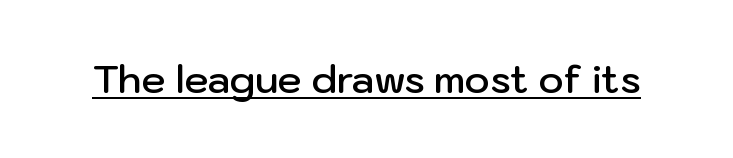
Ordinary non-slanted type is in use. Firm but not heavy-handed strokes: this text is semibold. The text was rendered using a sans face with plain stroke endings. The rendering uses natural spacing where letterforms have individual widths. Each word holds together tightly as a unit, with standard inter-letter gaps. Does a line run under the words? Yes, clearly.
